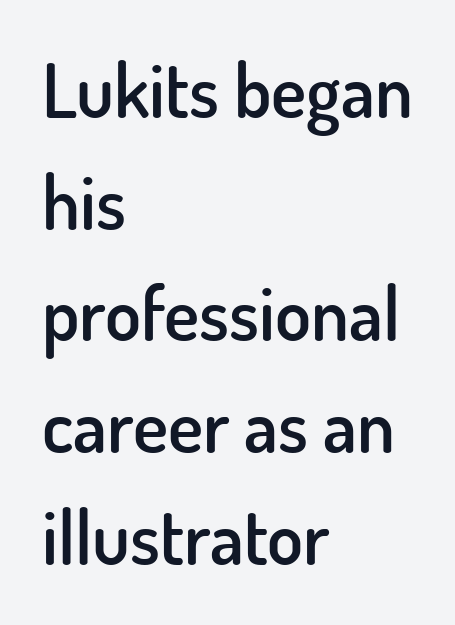
Summary of weight: moderately heavy, a semibold. The typography opts for an upright posture over an oblique one. Check the space under the baseline: it is left empty. The type family on display is of the sans-serif kind.
